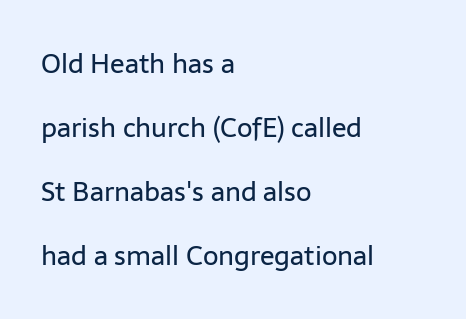
The image shows 27 px text type, upright; set left-aligned, loose line spacing (2.37x), normal letter spacing, not underlined.
